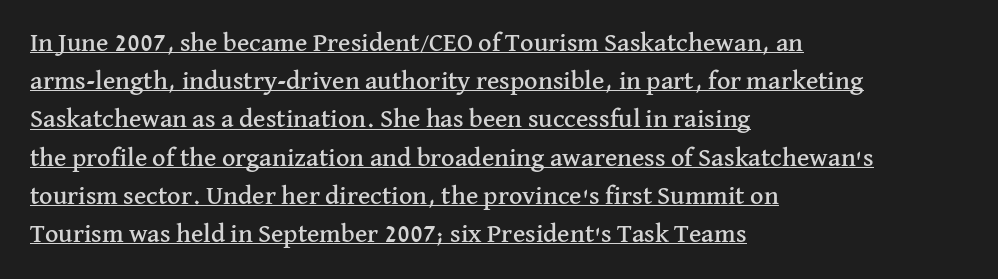
The image shows 26 px text type, upright; set left-aligned, normal line spacing (1.47x), normal letter spacing, underlined.
